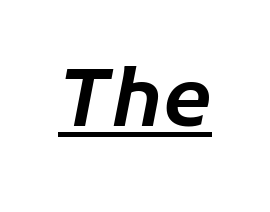
The image shows 79 px text type, italic (leaning right); set normal letter spacing, underlined; low stroke contrast and a medium x-height.
